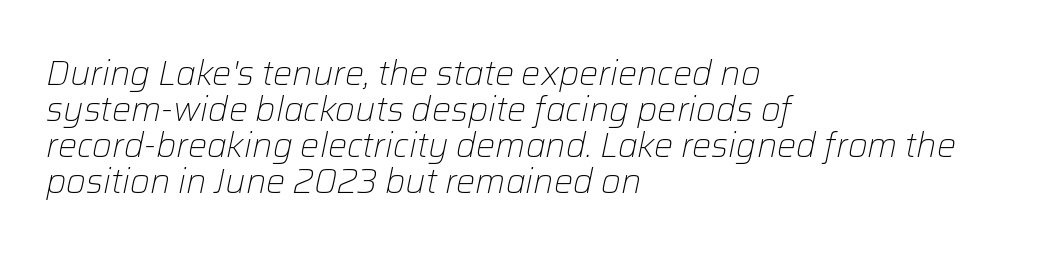
{"italic": "yes", "lean": "right", "slant_degrees": 12, "bold": "no", "weight": "light", "width": "normal", "stroke_contrast": "low", "x_height": "medium", "monospaced": "no", "underline": "no", "align": "left", "line_spacing": "tight", "line_spacing_ratio": 1.06, "letter_spacing": "normal", "letter_spacing_em": 0.0, "glyph_px": 34}
